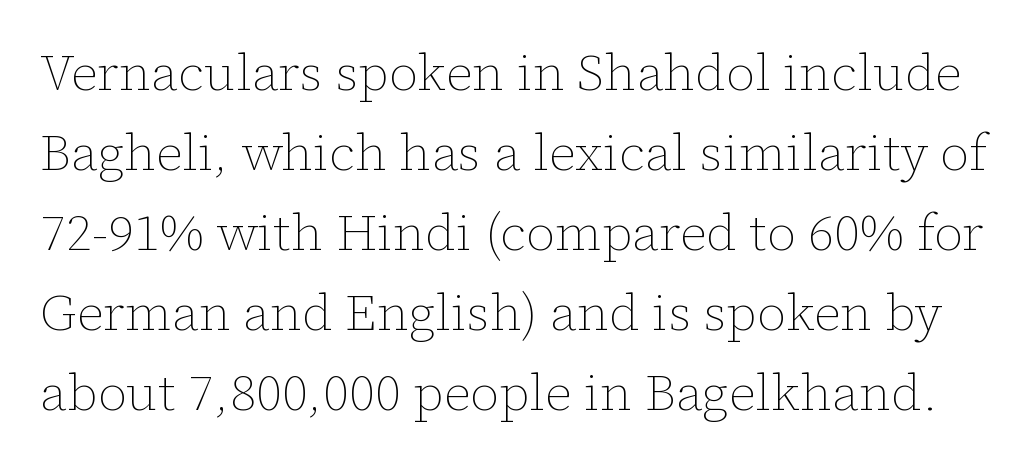
{"italic": "no", "bold": "no", "weight": "thin", "width": "normal", "stroke_contrast": "low", "x_height": "medium", "monospaced": "no", "underline": "no", "line_spacing": "normal", "line_spacing_ratio": 1.57, "letter_spacing": "normal", "letter_spacing_em": 0.0, "glyph_px": 51}
